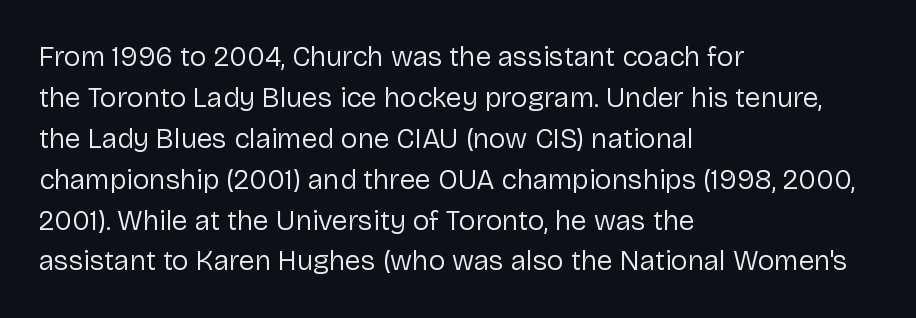
Q: Is the text bold? A: No.
Q: Is the text italic (slanted)? A: No, it is upright.
Q: Is the typeface a serif or a sans-serif typeface? A: Sans-serif.
Q: Is the text underlined? A: No.
Q: How is the paragraph aligned? A: Left-aligned.
Q: Is the spacing between letters normal or unusually wide? A: Normal.
Q: Is the spacing between lines tight, normal or loose? A: Normal.
Q: Width (condensed, normal, or wide)? A: Normal.
Q: Stroke contrast? A: Low.
Q: x-height? A: Medium.
Q: Monospaced? A: No.
